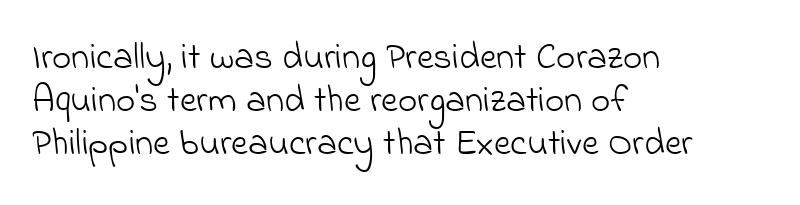
Q: Is the text bold? A: No.
Q: Is the typeface a serif or a sans-serif typeface? A: Sans-serif.
Q: Is the text underlined? A: No.
Q: How is the paragraph aligned? A: Left-aligned.
Q: Is the spacing between letters normal or unusually wide? A: Normal.
Q: Width (condensed, normal, or wide)? A: Normal.
Q: Stroke contrast? A: Low.
Q: x-height? A: Small.
Q: Monospaced? A: No.
